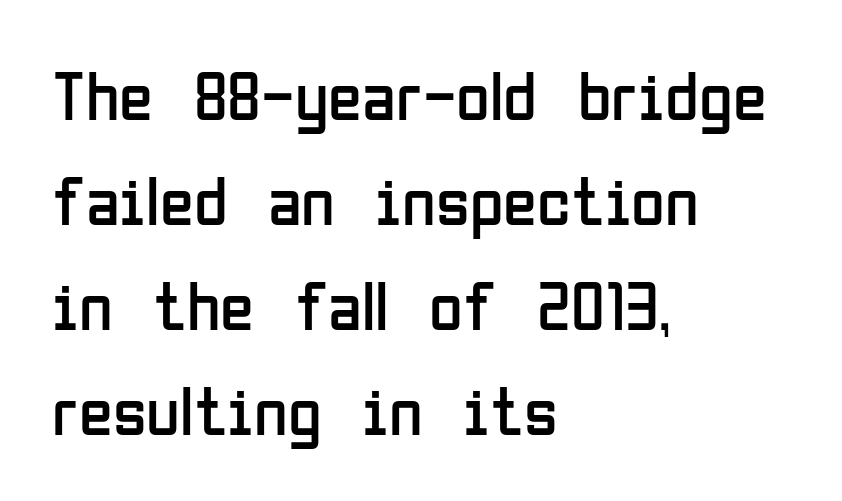
Spacing verdict: proportional, widths tailored to each character. This sample keeps an unexceptional amount of space between lines. Type without underlining. The letters carry no serifs — their stems end cleanly without finishing strokes.
